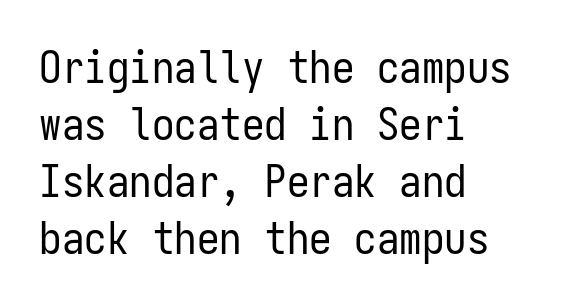
Q: Is the text bold? A: No.
Q: Is the text italic (slanted)? A: No, it is upright.
Q: Is the typeface a serif or a sans-serif typeface? A: Sans-serif.
Q: Is the text underlined? A: No.
Q: How is the paragraph aligned? A: Left-aligned.
Q: Is the spacing between letters normal or unusually wide? A: Normal.
Q: Is the spacing between lines tight, normal or loose? A: Normal.
Q: Width (condensed, normal, or wide)? A: Condensed.
Q: Stroke contrast? A: Low.
Q: x-height? A: Medium.
Q: Monospaced? A: Yes.
